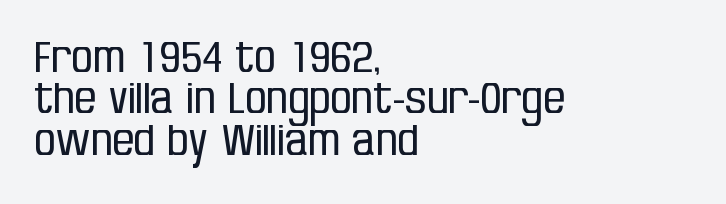
Q: Is the text bold? A: No.
Q: Is the text italic (slanted)? A: No, it is upright.
Q: Is the typeface a serif or a sans-serif typeface? A: Sans-serif.
Q: Is the text underlined? A: No.
Q: How is the paragraph aligned? A: Left-aligned.
Q: Is the spacing between letters normal or unusually wide? A: Normal.
Q: Is the spacing between lines tight, normal or loose? A: Tight.
Q: Width (condensed, normal, or wide)? A: Condensed.
Q: Stroke contrast? A: Low.
Q: x-height? A: Large.
Q: Monospaced? A: No.
